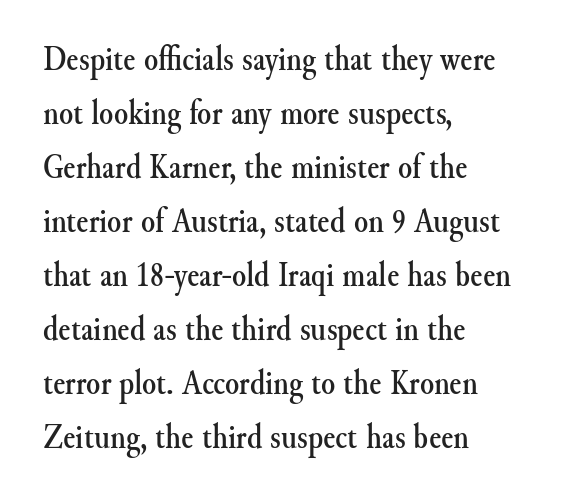
In terms of leading, this rendering sits right in the middle. The glyphs are unaccompanied by any horizontal stroke below them. If you drew a line through each stem, it would be perfectly vertical. The passage shown is typeset with a serif family.
